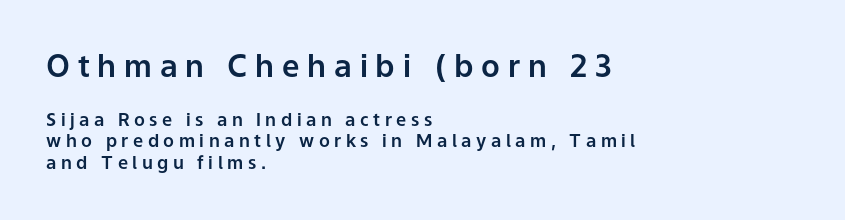
{"serif": "no", "italic": "no", "width": "normal", "stroke_contrast": "low", "x_height": "medium", "monospaced": "no", "underline": "no", "align": "left", "line_spacing_ratio": 1.19, "letter_spacing": "wide", "letter_spacing_em": 0.25, "larger_block": "first", "size_ratio": 1.72, "glyph_px": 31}
